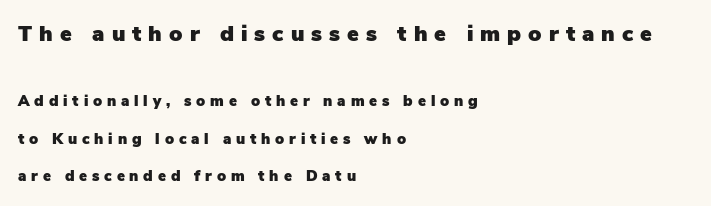
Q: Is the text italic (slanted)? A: No, it is upright.
Q: Is the text underlined? A: No.
Q: How is the paragraph aligned? A: Left-aligned.
Q: Is the spacing between letters normal or unusually wide? A: Unusually wide.
Q: Is the spacing between lines tight, normal or loose? A: Loose.
Q: Which block of text is set in a larger size, the first (top) or the second (bottom)? A: The first (top) one.
